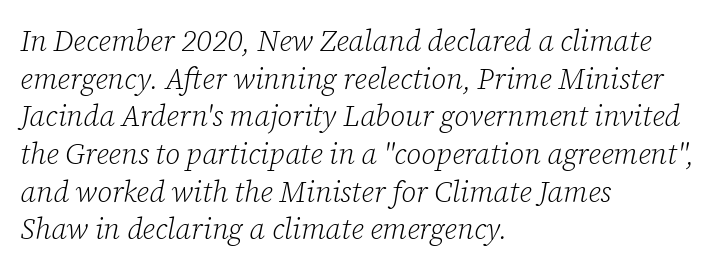
{"serif": "yes", "italic": "yes", "lean": "right", "slant_degrees": 12, "bold": "no", "weight": "light", "width": "normal", "stroke_contrast": "low", "x_height": "medium", "monospaced": "no", "underline": "no", "align": "left", "line_spacing": "normal", "line_spacing_ratio": 1.3, "letter_spacing": "normal", "letter_spacing_em": 0.0, "glyph_px": 29}
